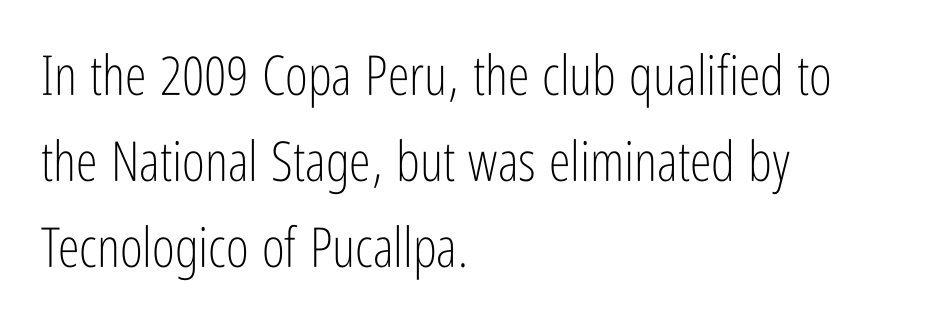
{"serif": "no", "italic": "no", "bold": "no", "weight": "light", "width": "condensed", "stroke_contrast": "low", "x_height": "medium", "monospaced": "no", "underline": "no", "align": "left", "line_spacing": "normal", "line_spacing_ratio": 1.56, "letter_spacing": "normal", "letter_spacing_em": 0.0, "glyph_px": 55}
